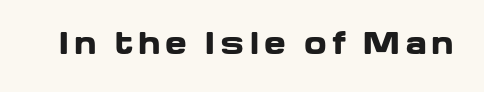
The image shows 29 px heavy, wide sans-serif type, upright; set not underlined; low stroke contrast and a medium x-height.
